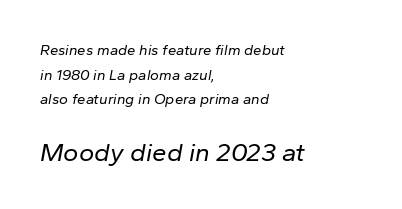
The image shows 26 px text type, italic (leaning right); set left-aligned, normal line spacing (1.65x), normal letter spacing, not underlined; the second (bottom) block is 1.73x larger.
